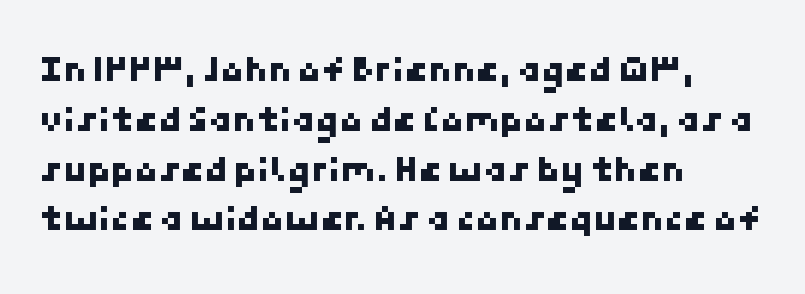
{"serif": "no", "width": "normal", "stroke_contrast": "low", "x_height": "medium", "underline": "no", "align": "left", "line_spacing": "normal", "line_spacing_ratio": 1.31, "letter_spacing": "normal", "letter_spacing_em": 0.0, "glyph_px": 38}
